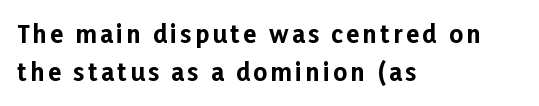
The characters look thick and weighty, a clear bold. Is there much room between lines? A standard amount, neither cramped nor airy. Upright lettering throughout. Caption: multi-line text, flush left, ragged right.
